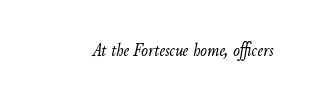
This sample uses plain, unmodified letter spacing. The text carries the slant typical of an italic or oblique font. The characters are drawn with everyday or finer stroke widths. Has an underline been added? It has not.
